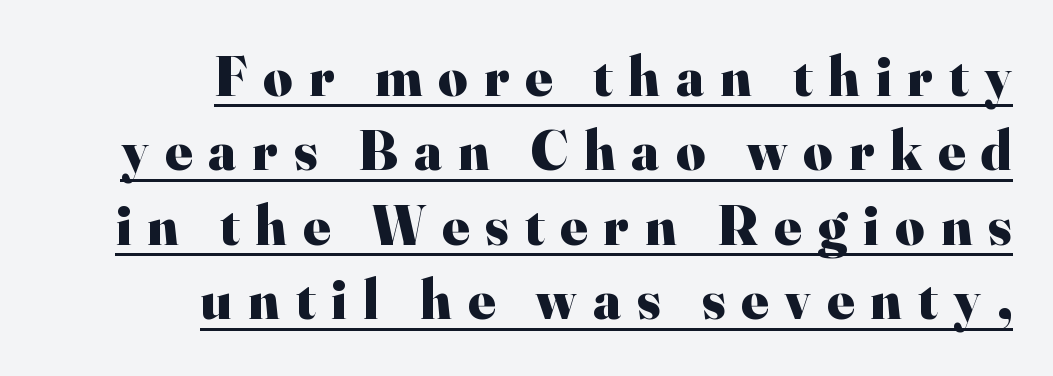
The image shows 56 px heavy serif type, upright; set right-aligned, normal line spacing (1.33x), unusually wide letter spacing (+0.29 em), underlined; high stroke contrast and a small x-height.
